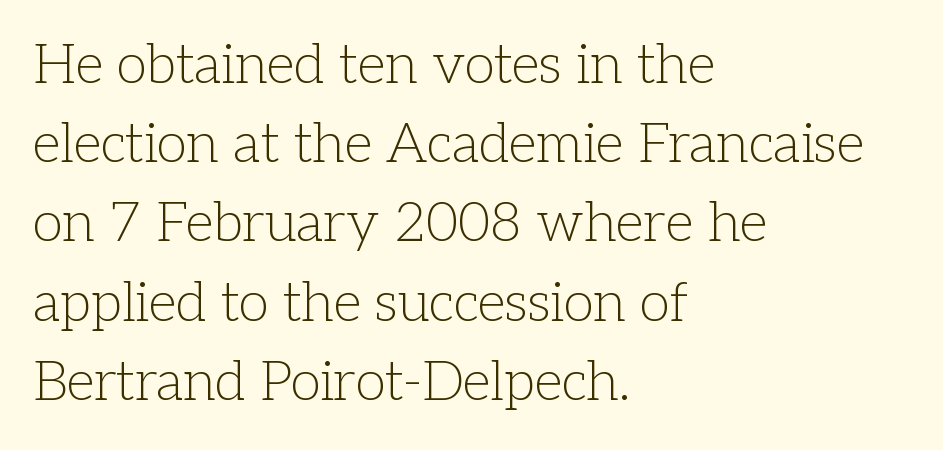
Words float on clear page, feet unadorned. Examine the stroke ends and you'll spot serifs. Caption: multi-line text, flush left, ragged right. Looks like regular typesetting: each glyph gets only the width it needs. Notice how the stems are strictly vertical — no italics here. The passage shown stacks its lines at a standard gap.
